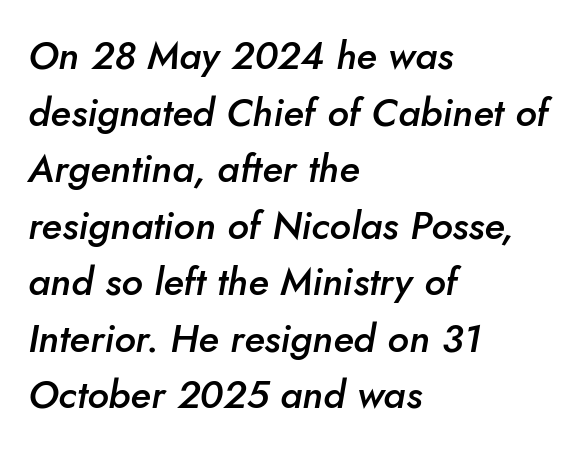
Q: Is the text bold? A: Semi-bold.
Q: Is the text italic (slanted)? A: Yes, it leans right by about 10 degrees.
Q: Is the text underlined? A: No.
Q: How is the paragraph aligned? A: Left-aligned.
Q: Is the spacing between letters normal or unusually wide? A: Normal.
Q: Is the spacing between lines tight, normal or loose? A: Normal.
Q: Width (condensed, normal, or wide)? A: Normal.
Q: Stroke contrast? A: Low.
Q: x-height? A: Small.
Q: Monospaced? A: No.
